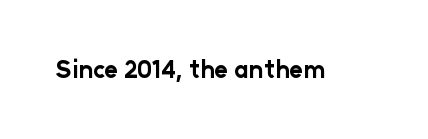
The image shows 23 px bold type, upright; set normal letter spacing, not underlined.
